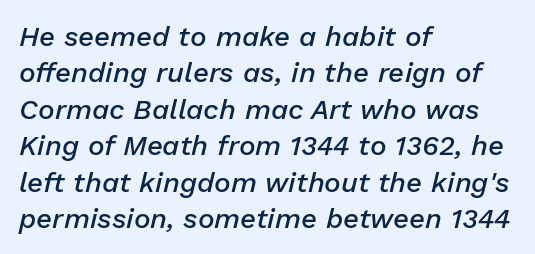
The image shows 28 px semibold type, italic (leaning right); set left-aligned, normal line spacing (1.3x), normal letter spacing, not underlined; low stroke contrast and a medium x-height.
